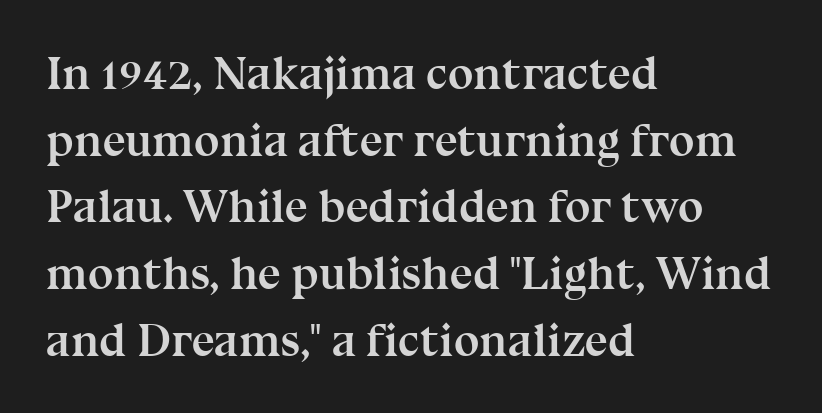
Q: Is the text bold? A: Yes.
Q: Is the text italic (slanted)? A: No, it is upright.
Q: Is the typeface a serif or a sans-serif typeface? A: Serif.
Q: Is the text underlined? A: No.
Q: How is the paragraph aligned? A: Left-aligned.
Q: Is the spacing between letters normal or unusually wide? A: Normal.
Q: Is the spacing between lines tight, normal or loose? A: Normal.
Q: Width (condensed, normal, or wide)? A: Normal.
Q: Stroke contrast? A: Medium.
Q: x-height? A: Medium.
Q: Monospaced? A: No.
